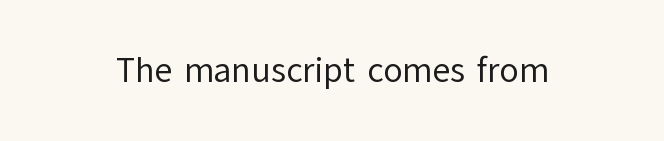
Default kerning and tracking; the words read as compact shapes. The typeface has the unassuming heft of standard copy or less. If you drew a line through each stem, it would be perfectly vertical. The rendering uses natural spacing where letterforms have individual widths.
